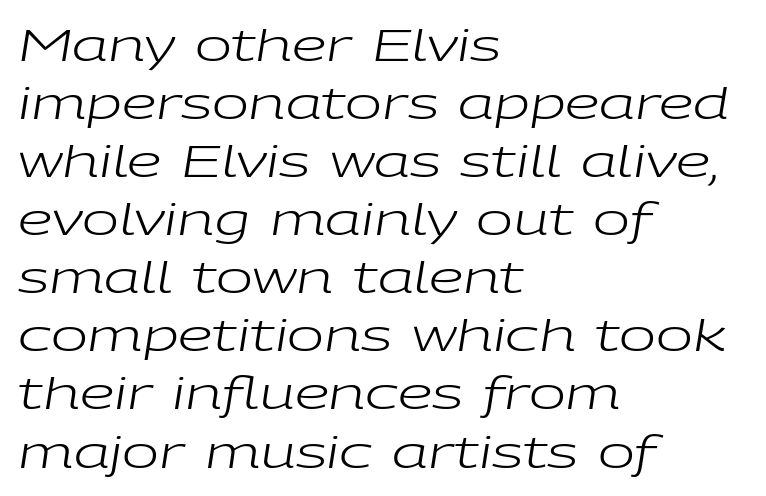
Does the leading feel generous? No, just average. Inter-character spacing is left at the font's built-in metrics. An italicized treatment has been applied to the whole sample. The font sits on the lighter half of the weight spectrum, regular included. Has an underline been added? It has not. Leftover space on each line is placed entirely after the last word.
